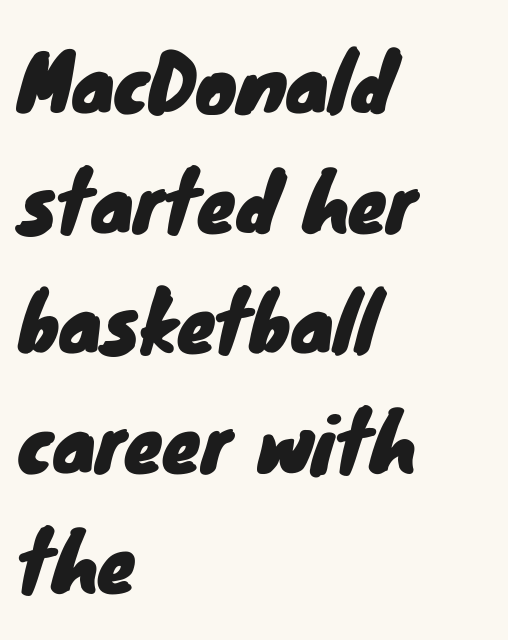
Each new line begins a customary step beneath the previous one. Leftover space on each line is placed entirely after the last word. Decoration check: the copy has no underline. Proportional: the letters do not fall into vertical columns. Nothing unusual about the tracking: characters are spaced as the font intends.
